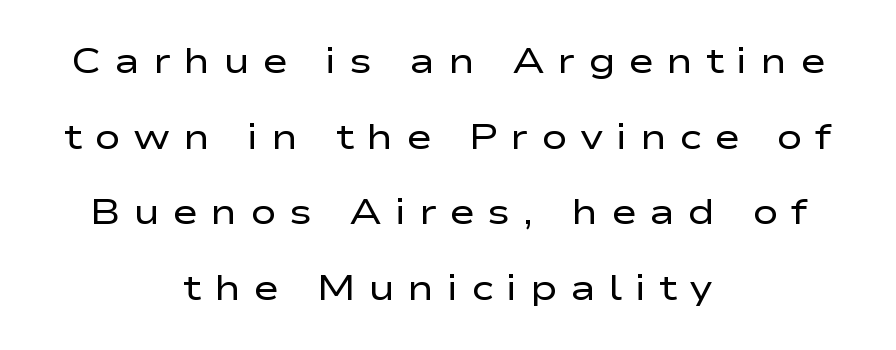
Q: Is the text bold? A: No.
Q: Is the text italic (slanted)? A: No, it is upright.
Q: Is the typeface a serif or a sans-serif typeface? A: Sans-serif.
Q: Is the text underlined? A: No.
Q: How is the paragraph aligned? A: Centered.
Q: Is the spacing between letters normal or unusually wide? A: Unusually wide.
Q: Is the spacing between lines tight, normal or loose? A: Loose.
Q: Width (condensed, normal, or wide)? A: Wide.
Q: Stroke contrast? A: Low.
Q: x-height? A: Medium.
Q: Monospaced? A: No.
